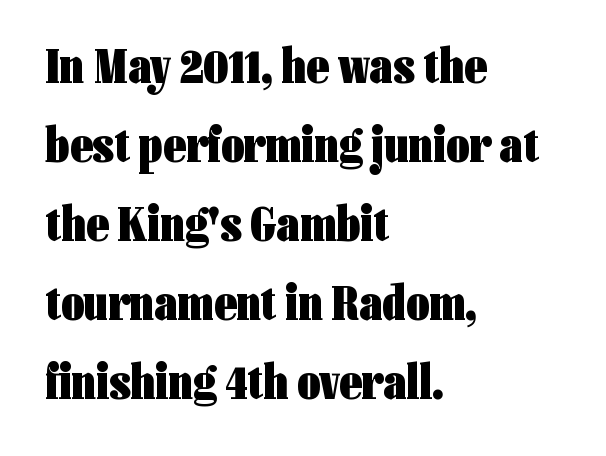
{"serif": "no", "italic": "no", "bold": "yes", "weight": "heavy", "width": "condensed", "stroke_contrast": "low", "x_height": "medium", "monospaced": "no", "underline": "no", "align": "left", "line_spacing": "normal", "line_spacing_ratio": 1.58, "letter_spacing": "normal", "letter_spacing_em": 0.0, "glyph_px": 50}
